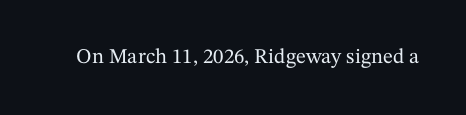
Q: Is the text italic (slanted)? A: No, it is upright.
Q: Is the text underlined? A: No.
Q: Is the spacing between letters normal or unusually wide? A: Normal.
